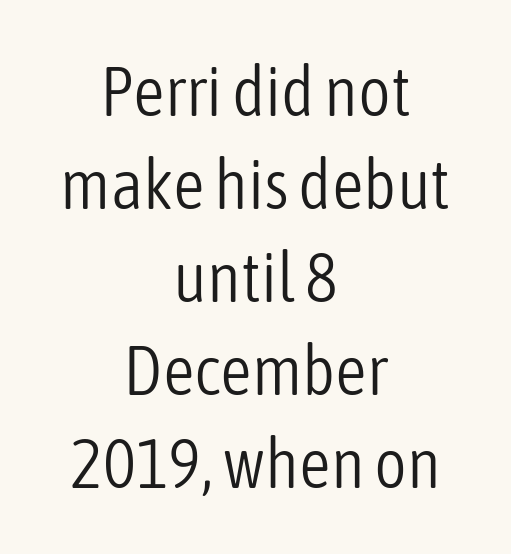
The image shows 70 px light, condensed sans-serif type, upright; set centered, normal line spacing (1.33x), normal letter spacing, not underlined; low stroke contrast and a medium x-height.
